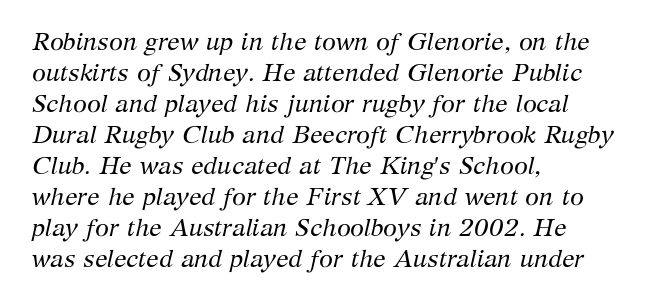
The image shows 25 px text type, italic (leaning right); set left-aligned, line spacing 1.24x, normal letter spacing, not underlined.
